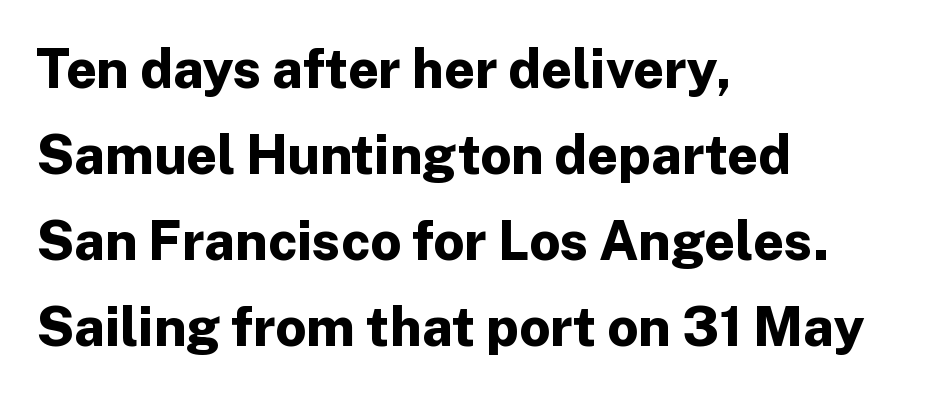
The image shows 54 px bold sans-serif type, upright; set left-aligned, normal line spacing (1.59x), normal letter spacing, not underlined; low stroke contrast and a medium x-height.
